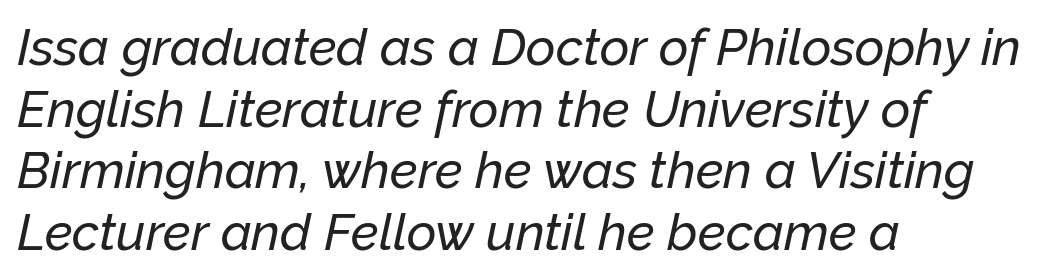
These lines keep a tight, regular rhythm from letter to letter. Does the copy run flush right? No — it runs flush left. Looks like regular typesetting: each glyph gets only the width it needs. Characters are canted at an angle relative to the baseline's perpendicular. This rendering features lettering with no underline.
